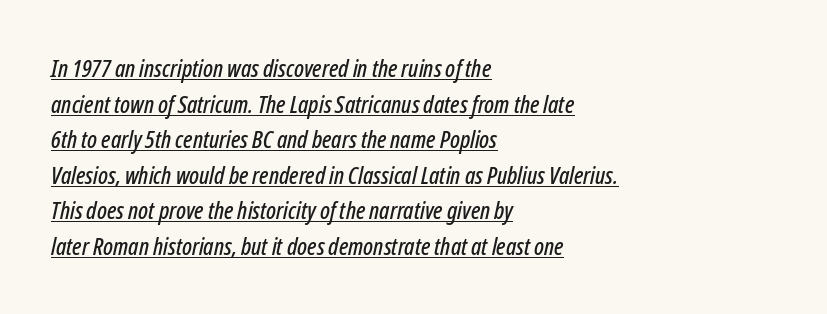
The rendering uses a moderate line-height, typical for paragraphs. Underline: present. The lettering tilts uniformly, giving the passage an italic look. Where is the straight margin? On the left.
